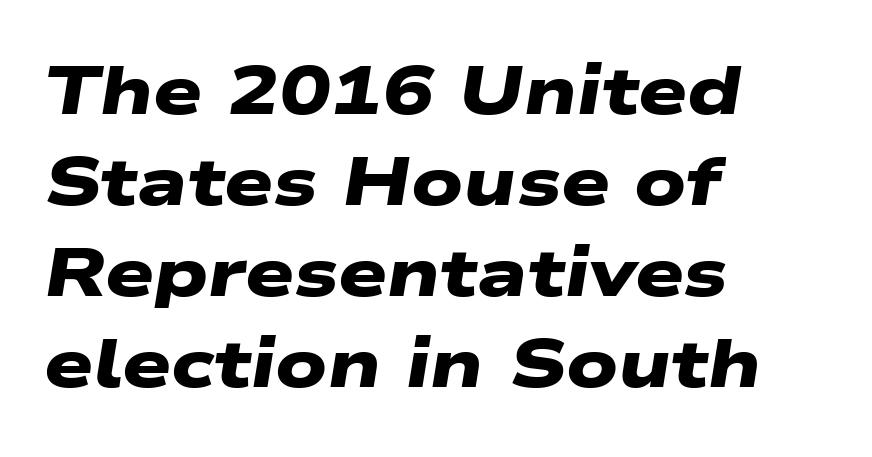
Q: Is the text bold? A: Yes.
Q: Is the typeface a serif or a sans-serif typeface? A: Sans-serif.
Q: Is the text underlined? A: No.
Q: How is the paragraph aligned? A: Left-aligned.
Q: Is the spacing between letters normal or unusually wide? A: Normal.
Q: Is the spacing between lines tight, normal or loose? A: Normal.
Q: Width (condensed, normal, or wide)? A: Wide.
Q: Stroke contrast? A: Low.
Q: x-height? A: Medium.
Q: Monospaced? A: No.
